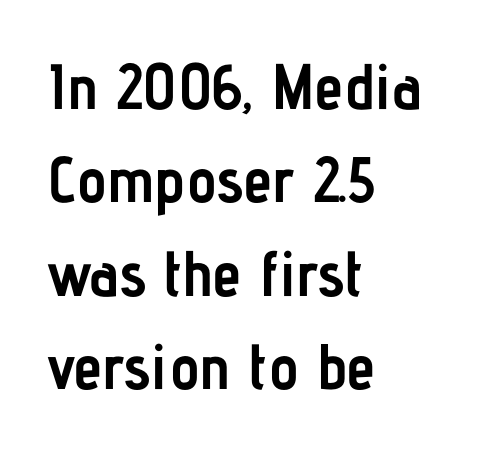
This sample uses an upright cut, with every glyph sitting square on the baseline. Default kerning and tracking; the words read as compact shapes. The typesetter chose a ragged-right arrangement here. The space between consecutive lines is moderate.
